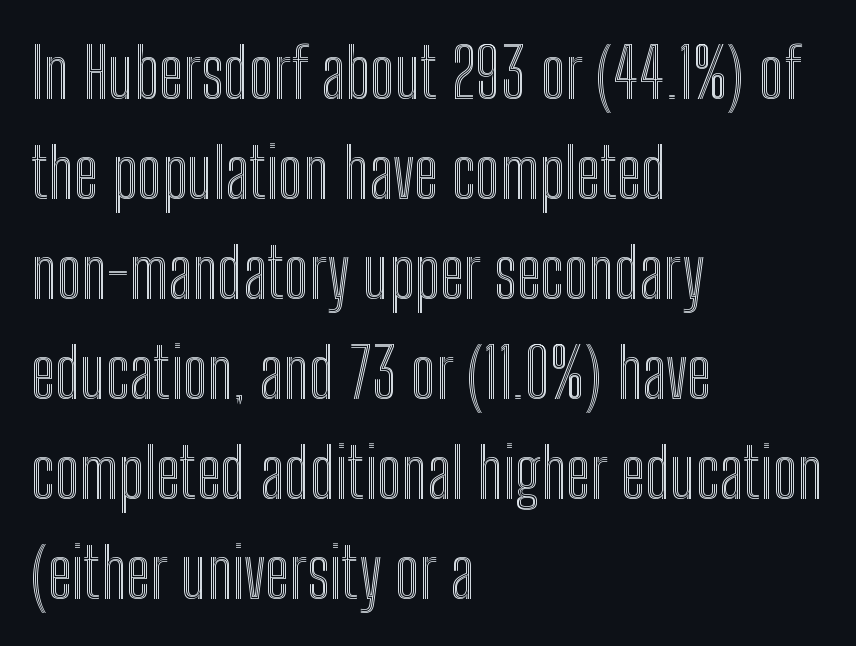
The image shows 69 px condensed type, upright; set left-aligned, normal line spacing (1.45x), normal letter spacing, not underlined; a medium x-height.
